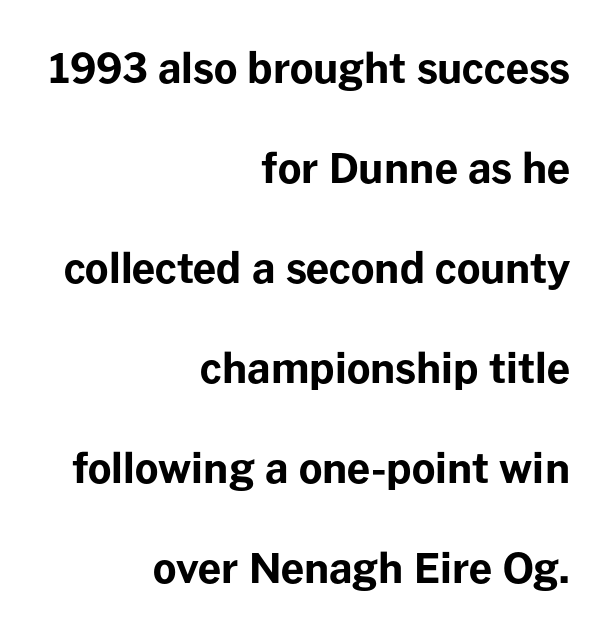
Is this a sans? Yes — the strokes have no serifs. These lines carry a lot of weight — the face is fully bold. Alignment: flush right. Observe the ordinary spacing: letters are neighbours, not strangers.
